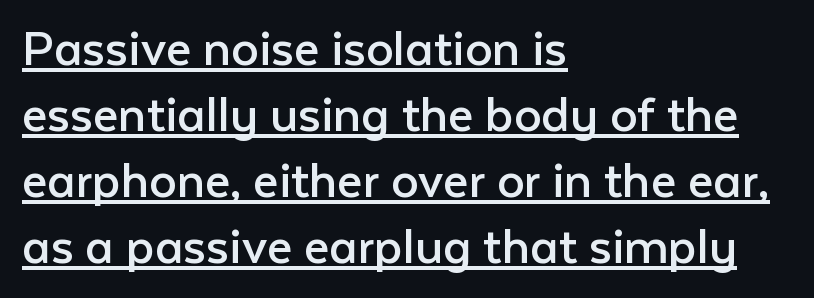
Q: Is the text bold? A: No.
Q: Is the text italic (slanted)? A: No, it is upright.
Q: Is the typeface a serif or a sans-serif typeface? A: Sans-serif.
Q: Is the text underlined? A: Yes.
Q: How is the paragraph aligned? A: Left-aligned.
Q: Is the spacing between letters normal or unusually wide? A: Normal.
Q: Width (condensed, normal, or wide)? A: Normal.
Q: Stroke contrast? A: Low.
Q: x-height? A: Medium.
Q: Monospaced? A: No.
